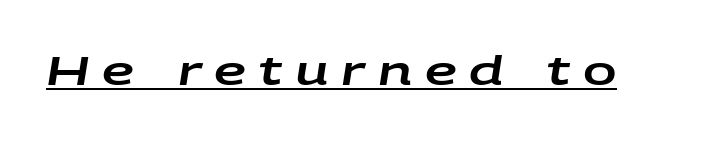
{"italic": "yes", "lean": "right", "slant_degrees": 9, "width": "wide", "stroke_contrast": "low", "x_height": "large", "monospaced": "no", "underline": "yes", "letter_spacing": "wide", "letter_spacing_em": 0.32, "glyph_px": 40}
